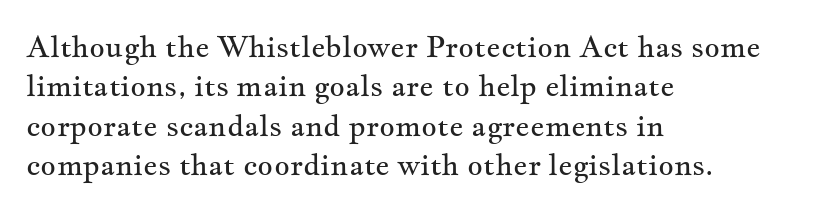
The strip under each line holds only bare page. A typesetter would call this proportional, since set widths differ per character. Notice how the passage keeps a crisp vertical edge on the left only. Rows of type keep a routine distance in the vertical direction. You can tell from the footed stems that serif type was used.
